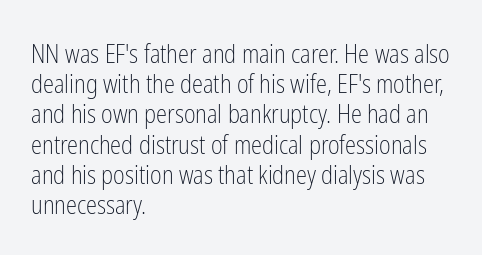
The image shows 25 px text type, upright; set left-aligned, line spacing 1.21x, normal letter spacing, not underlined.
